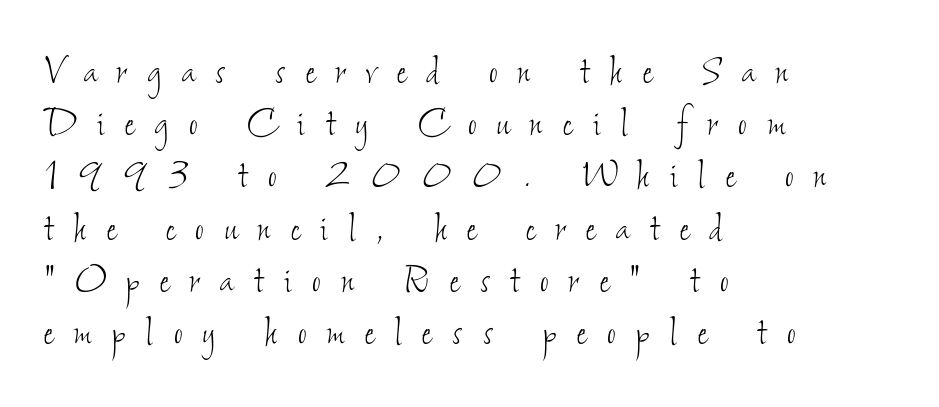
The image shows 47 px thin, condensed type; set left-aligned, tight line spacing (1.11x), unusually wide letter spacing (+0.44 em), not underlined; low stroke contrast and a small x-height.
